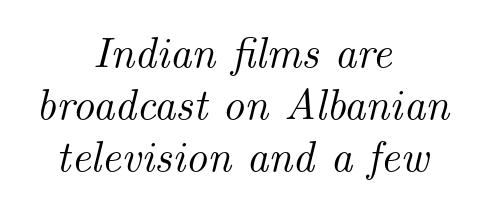
Q: Is the text italic (slanted)? A: Yes, it leans right by about 14 degrees.
Q: Is the typeface a serif or a sans-serif typeface? A: Serif.
Q: Is the text underlined? A: No.
Q: How is the paragraph aligned? A: Centered.
Q: Is the spacing between letters normal or unusually wide? A: Normal.
Q: Width (condensed, normal, or wide)? A: Normal.
Q: Stroke contrast? A: Medium.
Q: x-height? A: Small.
Q: Monospaced? A: No.
